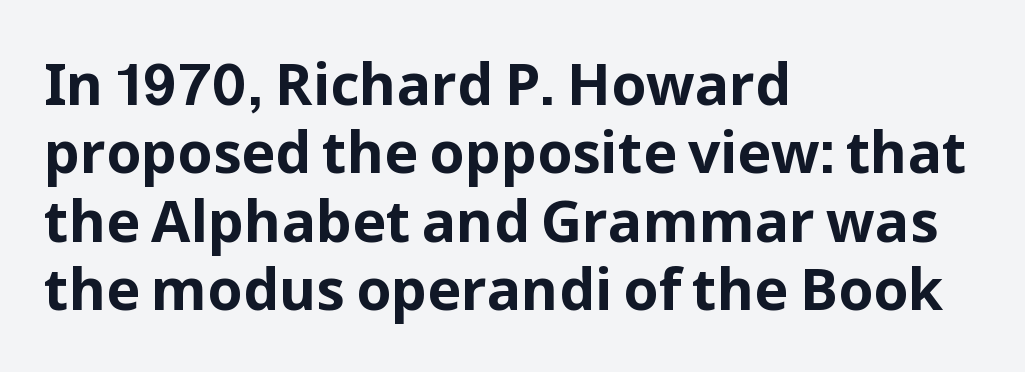
Q: Is the text bold? A: Yes.
Q: Is the text italic (slanted)? A: No, it is upright.
Q: Is the typeface a serif or a sans-serif typeface? A: Sans-serif.
Q: Is the text underlined? A: No.
Q: How is the paragraph aligned? A: Left-aligned.
Q: Is the spacing between letters normal or unusually wide? A: Normal.
Q: Width (condensed, normal, or wide)? A: Normal.
Q: Stroke contrast? A: Low.
Q: x-height? A: Medium.
Q: Monospaced? A: No.
